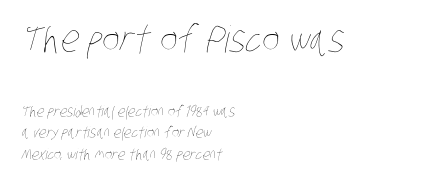
Vertical stems look standard width or narrower in stroke. The letters advance in unequal steps, a hallmark of proportional type. A student would notice the top passage is typeset larger than what follows. The horizontal fit of the characters is conventional and even. The passage shown is not underscored anywhere.
